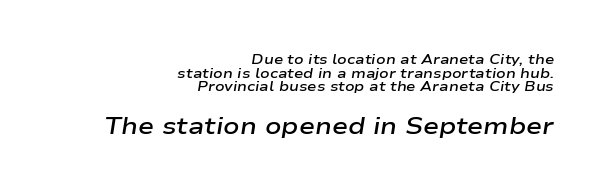
These two chunks differ in scale, with the bottom chunk taking the larger measure. The typesetter chose a ragged-left arrangement here. Only glyphs here, with clear space below each row. Each word holds together tightly as a unit, with standard inter-letter gaps. Semibold letterforms, between regular and bold. If you drew a line through each stem, it would be angled.
